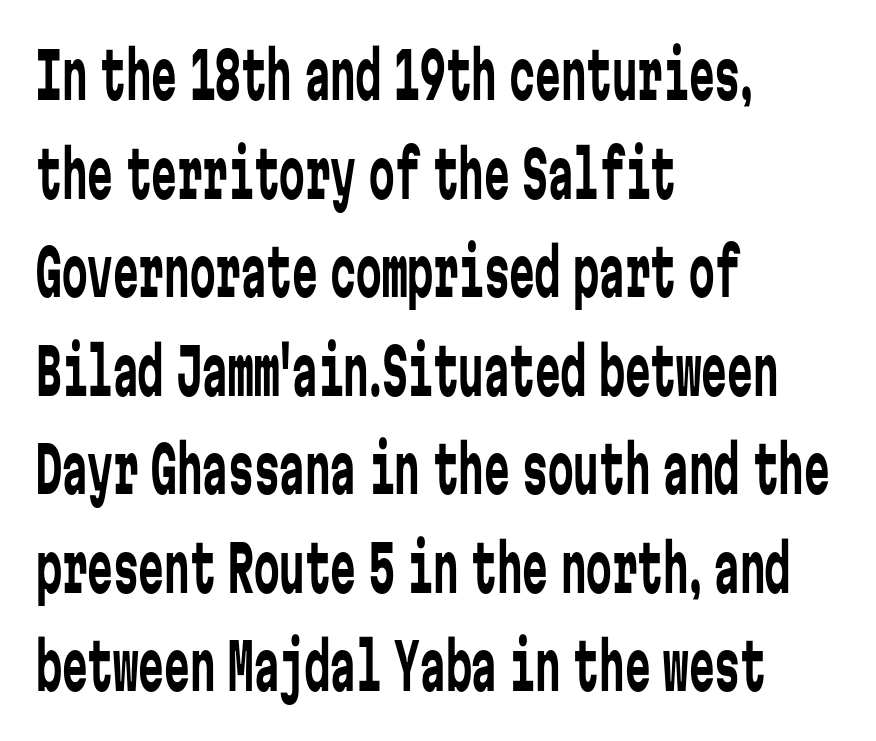
{"serif": "no", "italic": "no", "bold": "no", "weight": "regular", "width": "condensed", "stroke_contrast": "low", "x_height": "medium", "monospaced": "yes", "underline": "no", "align": "left", "line_spacing": "normal", "line_spacing_ratio": 1.54, "letter_spacing": "normal", "letter_spacing_em": 0.0, "glyph_px": 64}
